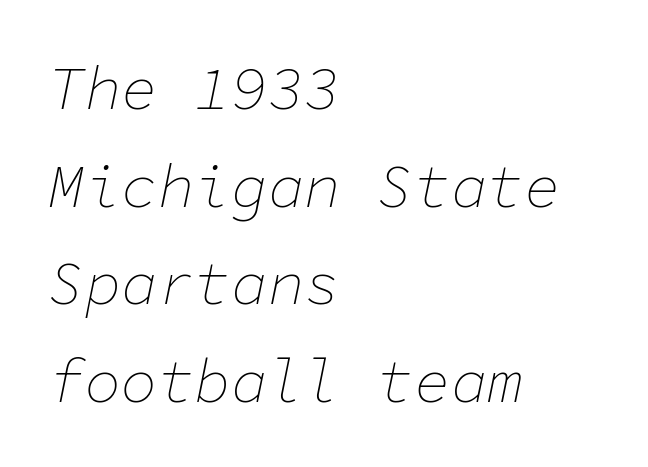
Q: Is the text bold? A: No.
Q: Is the text italic (slanted)? A: Yes, it leans right by about 11 degrees.
Q: Is the text underlined? A: No.
Q: How is the paragraph aligned? A: Left-aligned.
Q: Is the spacing between letters normal or unusually wide? A: Normal.
Q: Is the spacing between lines tight, normal or loose? A: Normal.
Q: Width (condensed, normal, or wide)? A: Normal.
Q: Stroke contrast? A: Low.
Q: x-height? A: Medium.
Q: Monospaced? A: Yes.
